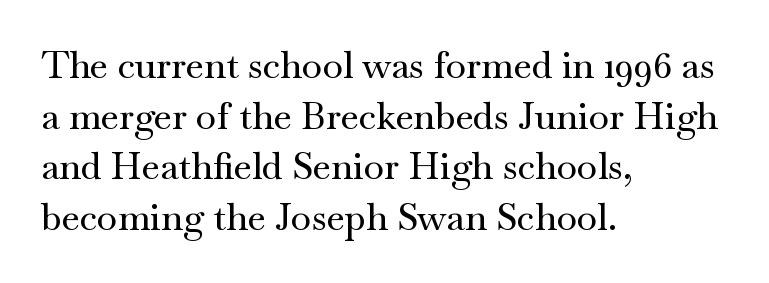
{"serif": "yes", "italic": "no", "width": "wide", "stroke_contrast": "medium", "x_height": "small", "monospaced": "no", "underline": "no", "align": "left", "line_spacing": "normal", "line_spacing_ratio": 1.37, "letter_spacing": "normal", "letter_spacing_em": 0.0, "glyph_px": 37}
